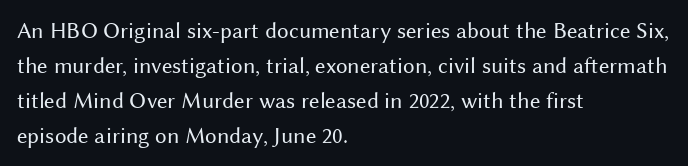
{"italic": "no", "bold": "no", "underline": "no", "align": "left", "line_spacing": "normal", "line_spacing_ratio": 1.52, "letter_spacing": "normal", "letter_spacing_em": 0.0, "glyph_px": 23}
